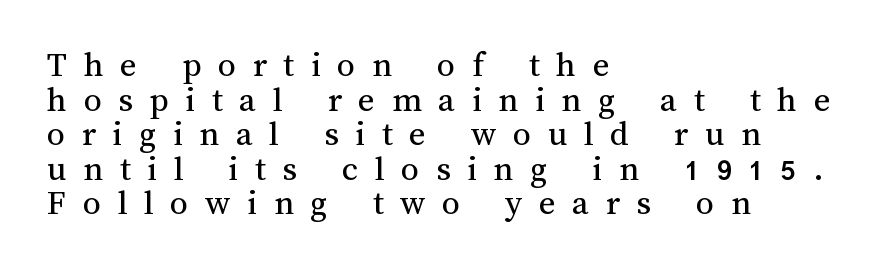
Q: Is the text bold? A: No.
Q: Is the text italic (slanted)? A: No, it is upright.
Q: Is the text underlined? A: No.
Q: How is the paragraph aligned? A: Left-aligned.
Q: Is the spacing between letters normal or unusually wide? A: Unusually wide.
Q: Is the spacing between lines tight, normal or loose? A: Tight.
Q: Width (condensed, normal, or wide)? A: Normal.
Q: Stroke contrast? A: Medium.
Q: x-height? A: Medium.
Q: Monospaced? A: No.
